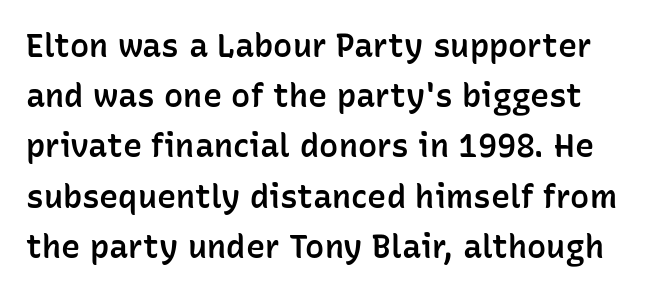
{"serif": "no", "italic": "no", "bold": "semi", "weight": "semibold", "width": "normal", "stroke_contrast": "low", "x_height": "medium", "monospaced": "no", "underline": "no", "line_spacing": "normal", "line_spacing_ratio": 1.57, "letter_spacing": "normal", "letter_spacing_em": 0.0, "glyph_px": 32}
